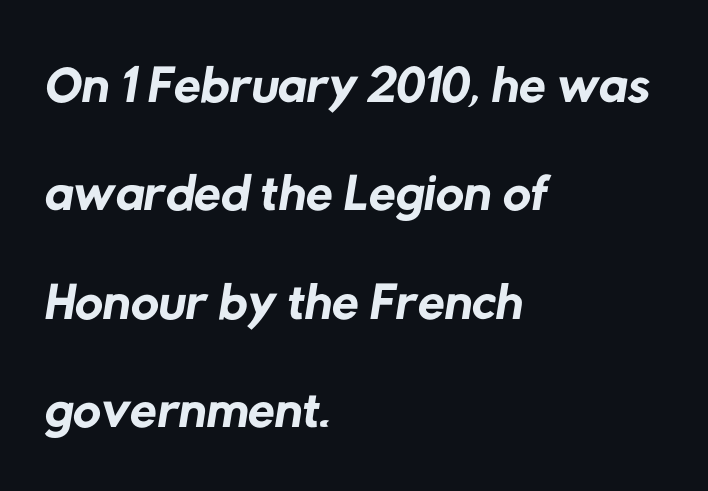
Note the varied advance widths — an 'i' is clearly narrower than an 'm'. The gap between lines stays unmarked. Inter-character spacing is left at the font's built-in metrics. Alignment: flush left.
